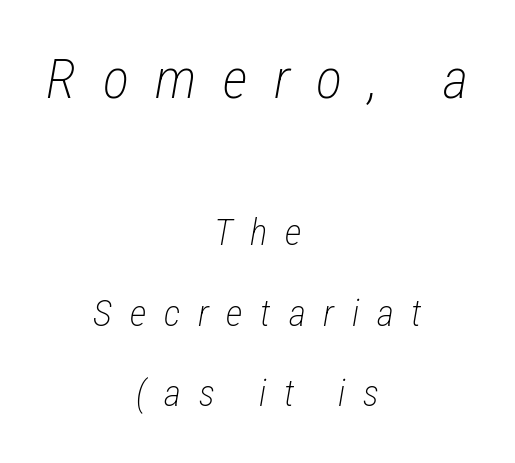
Q: Is the text bold? A: No.
Q: Is the text italic (slanted)? A: Yes, it leans right by about 12 degrees.
Q: Is the text underlined? A: No.
Q: How is the paragraph aligned? A: Centered.
Q: Is the spacing between letters normal or unusually wide? A: Unusually wide.
Q: Is the spacing between lines tight, normal or loose? A: Loose.
Q: Which block of text is set in a larger size, the first (top) or the second (bottom)? A: The first (top) one.
Q: Width (condensed, normal, or wide)? A: Condensed.
Q: Stroke contrast? A: Low.
Q: x-height? A: Medium.
Q: Monospaced? A: No.
